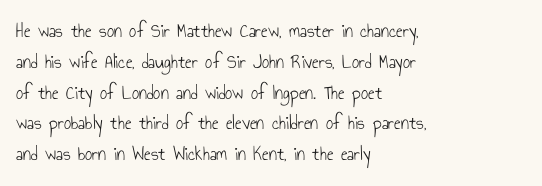
Unmarked baselines from the first word to the last. Between one letter and the next there's only the usual sliver of space. Left-aligned paragraph, ragged on the right. Compared with typical paragraphs, the rows here are spaced about the same. It's the straight-up-and-down kind of type.
